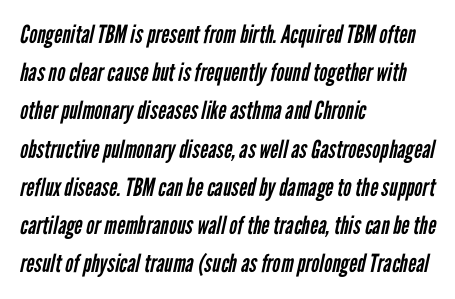
Every row of glyphs begins at an identical x-position on the left. The designer left line spacing at the default. No extra ink here — the face is not bold. Short note: letters normally spaced. The area under the type is left untouched.
